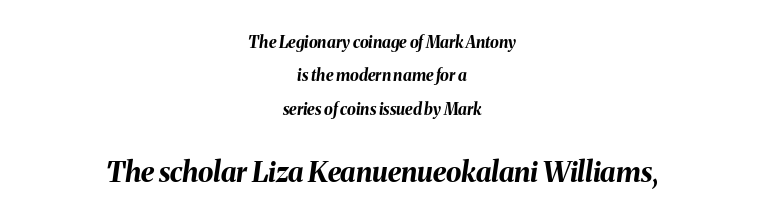
Q: Is the text bold? A: Yes.
Q: Is the text italic (slanted)? A: Yes, it leans right by about 8 degrees.
Q: Is the text underlined? A: No.
Q: How is the paragraph aligned? A: Centered.
Q: Is the spacing between letters normal or unusually wide? A: Normal.
Q: Is the spacing between lines tight, normal or loose? A: Loose.
Q: Which block of text is set in a larger size, the first (top) or the second (bottom)? A: The second (bottom) one.
Q: Width (condensed, normal, or wide)? A: Normal.
Q: Stroke contrast? A: Medium.
Q: x-height? A: Medium.
Q: Monospaced? A: No.
